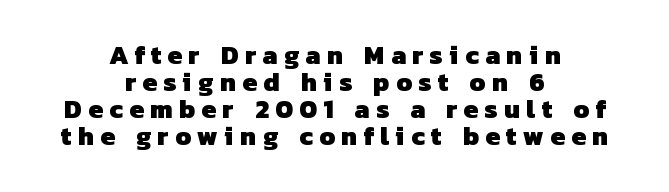
In terms of leading, this rendering errs on the cramped side. Between one letter and the next there's a generous, obvious gap. These words are printed bold, with thick strokes throughout. One-word summary of the alignment: center. Just letters on the line, the space beneath them empty.
